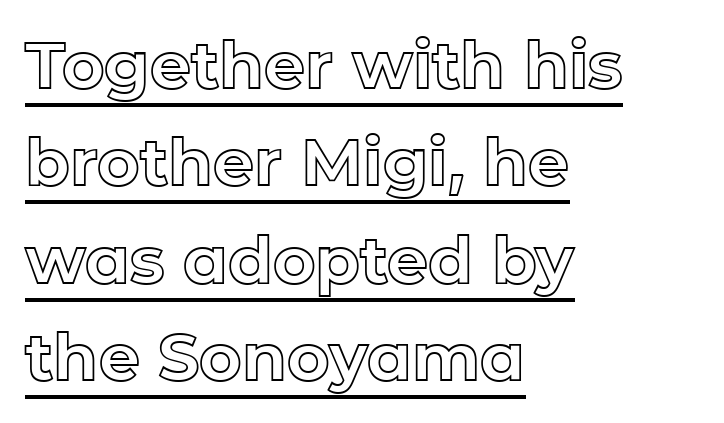
Successive baselines arrive at the customary interval. The letters stand upright; this is a roman face. Emphasis is given by a line drawn under the lettering. All the whitespace from short lines collects on the right. Each word holds together tightly as a unit, with standard inter-letter gaps.
